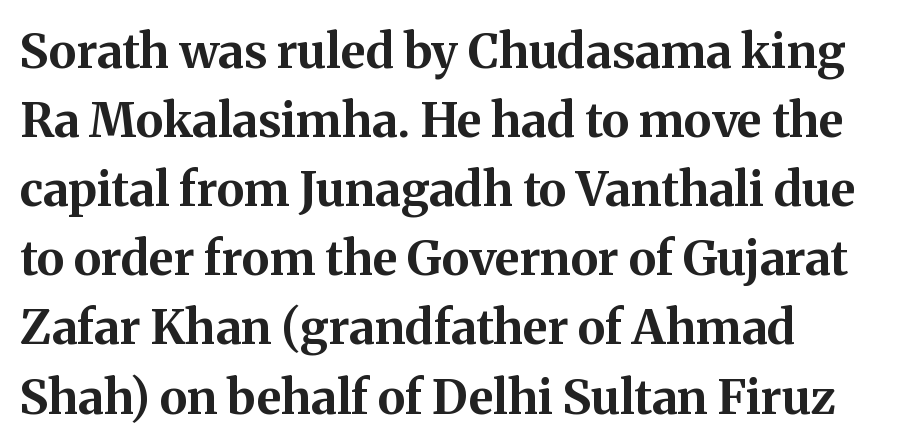
These lines are composed in type with serifs. Does the leading feel generous? No, just average. Typesetter's note: full bold, strokes at maximum text heaviness. You could call the tracking neutral — neither tight nor loose.
